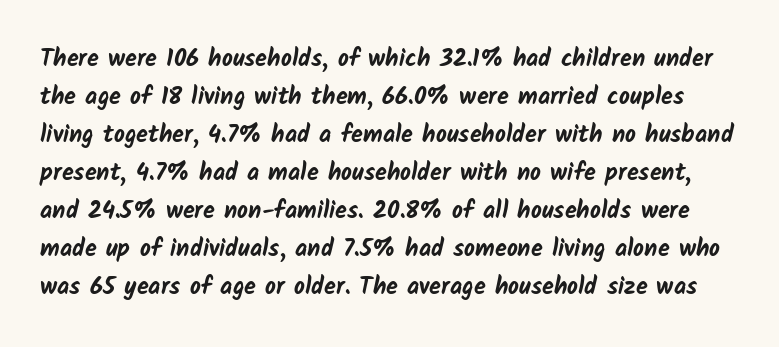
{"bold": "yes", "underline": "no", "line_spacing": "normal", "line_spacing_ratio": 1.58, "letter_spacing": "normal", "letter_spacing_em": 0.0, "glyph_px": 24}
